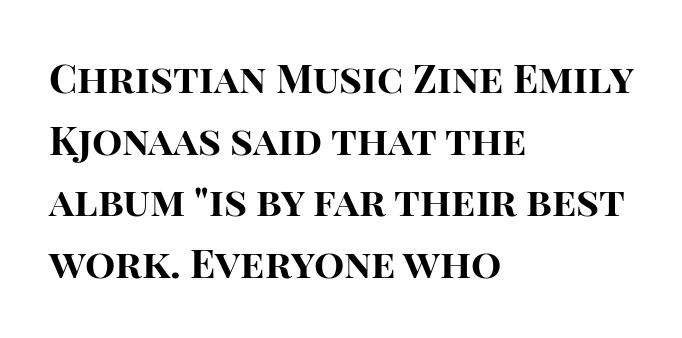
The type family on display is of the sans-serif kind. The horizontal fit of the characters is conventional and even. Summary of vertical rhythm: regular, with standard interline spacing. The letters are bold, with thick, heavy strokes.
